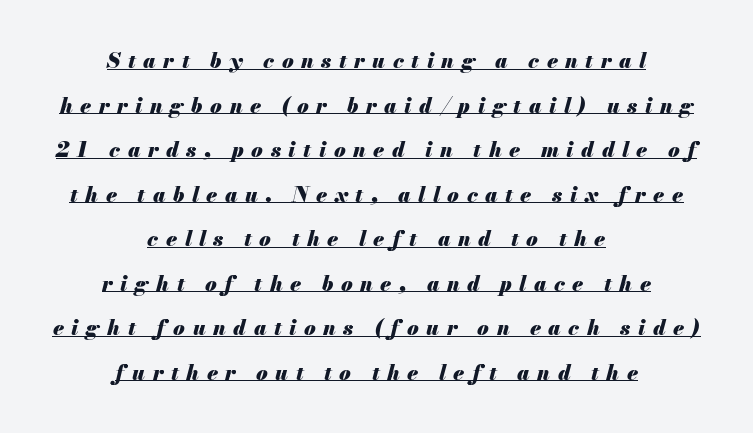
This sample is center-justified, so both line endings float freely. Has an underline been added? It has. The font is running at its bold setting. The glyphs look as if they've been sheared to an angle. A great deal of white space separates one row of letters from the next.
